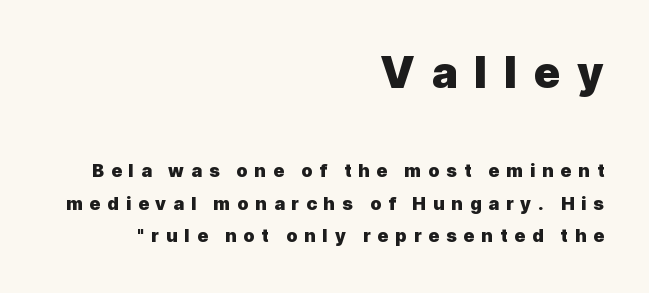
Stroke terminals: plain, sans-serif. The foot of each line stays bare and open. The type is letterspaced generously, with wide tracking. Size contrast runs from large at the top to small at the bottom. These lines are rendered in a variable-pitch font. Notice how thick the strokes are: this is what a full bold looks like.
